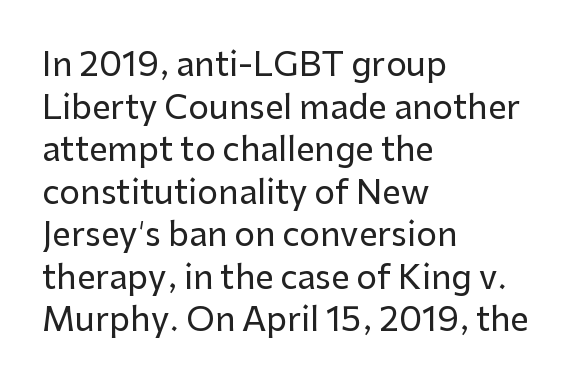
A typesetter would mark this as roman, not italic. Here the glyphs are tracked normally, forming tight word shapes. Each letter's strokes conclude bluntly, with no projecting serifs. The space between consecutive lines is moderate. A student would call this left alignment; a typographer would say flush left, rag right.
